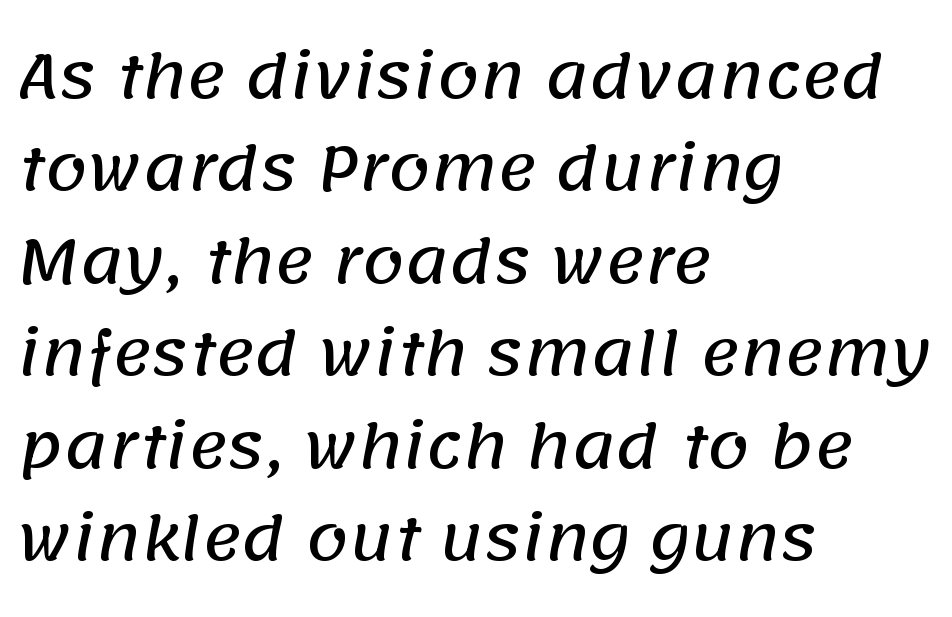
{"serif": "no", "width": "normal", "stroke_contrast": "low", "x_height": "large", "monospaced": "no", "underline": "no", "align": "left", "line_spacing": "normal", "line_spacing_ratio": 1.54, "letter_spacing": "normal", "letter_spacing_em": 0.0, "glyph_px": 60}
